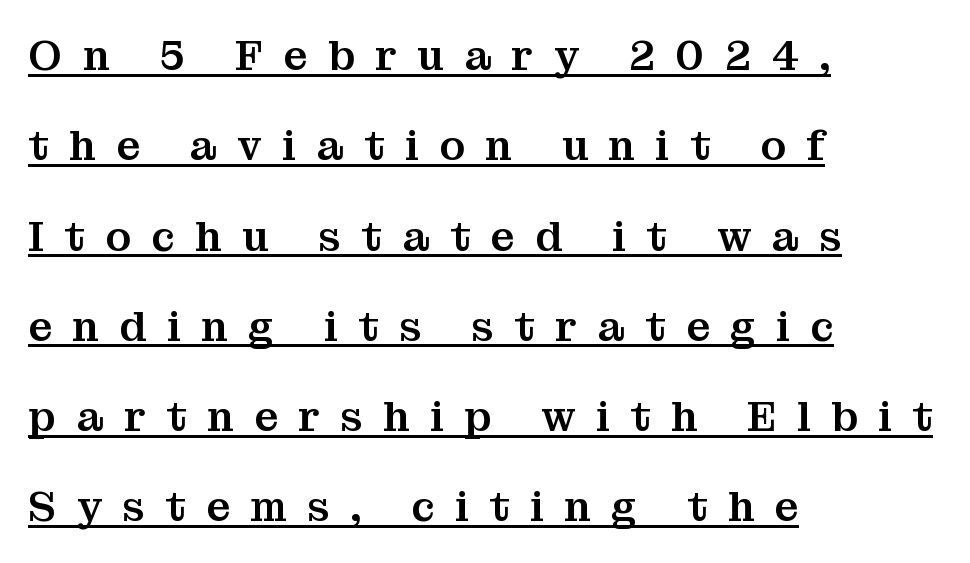
Q: Is the text italic (slanted)? A: No, it is upright.
Q: Is the typeface a serif or a sans-serif typeface? A: Serif.
Q: Is the text underlined? A: Yes.
Q: How is the paragraph aligned? A: Left-aligned.
Q: Is the spacing between letters normal or unusually wide? A: Unusually wide.
Q: Is the spacing between lines tight, normal or loose? A: Loose.
Q: Width (condensed, normal, or wide)? A: Normal.
Q: Stroke contrast? A: Medium.
Q: x-height? A: Medium.
Q: Monospaced? A: No.
